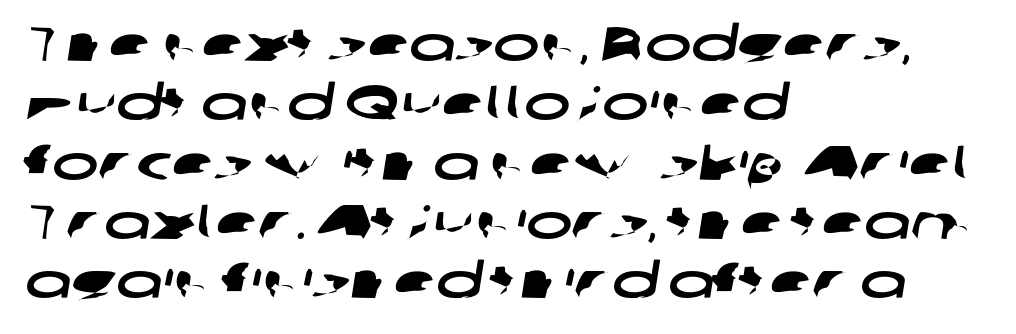
{"serif": "no", "width": "wide", "stroke_contrast": "low", "x_height": "medium", "monospaced": "no", "underline": "no", "align": "left", "line_spacing_ratio": 1.21, "letter_spacing": "normal", "letter_spacing_em": 0.0, "glyph_px": 49}
